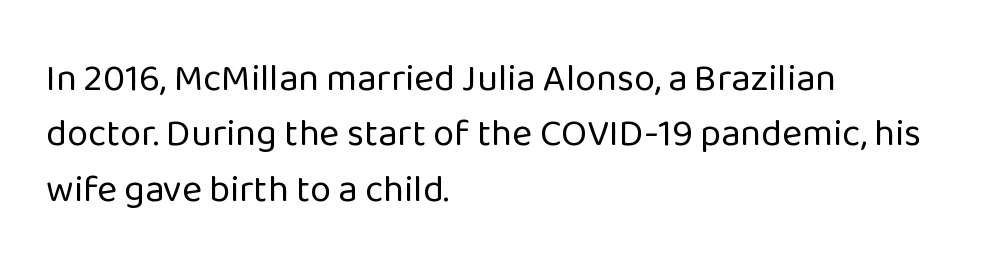
No letter is thick-stroked: the sample isn't bold. Unlike a traditional serif, this face leaves its strokes unadorned. The rendering uses natural spacing where letterforms have individual widths. Underline: absent. Tall strokes in this sample are plumb rather than angled.
